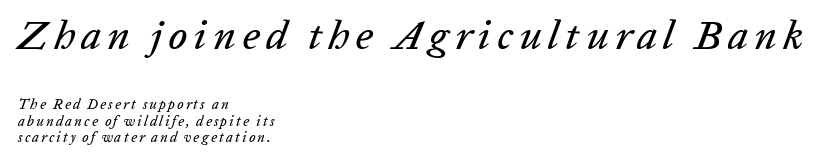
Which of the two is more prominent by size? The first, at the top. An italicized treatment has been applied to the whole sample. Think of a printed novel: that variable character pitch is what you see here. Where is the straight margin? On the left. Quick note: underline off.
